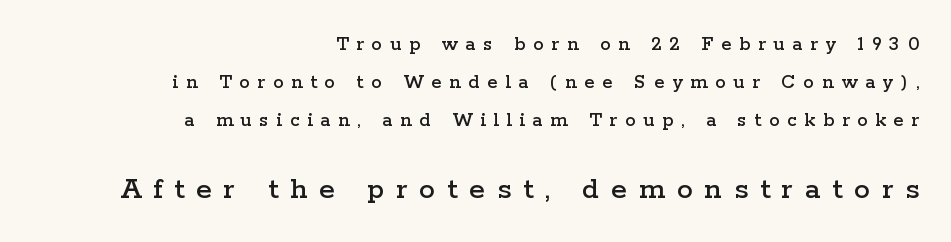
The image shows 32 px wide serif type, upright; set right-aligned, line spacing 1.8x, unusually wide letter spacing (+0.37 em), not underlined; the second (bottom) block is 1.52x larger; low stroke contrast and a medium x-height.
